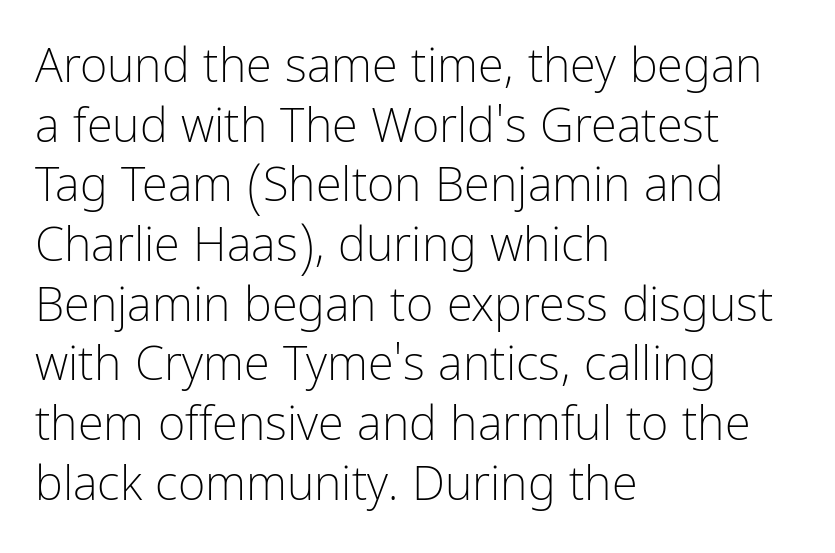
Weight class: somewhere from thin through regular. If you measured baseline to baseline, you'd find a middling distance. Unmarked baselines from the first word to the last. Are there feet on the stems? There aren't — it's a sans. Upright lettering throughout. Looks like regular typesetting: each glyph gets only the width it needs.
